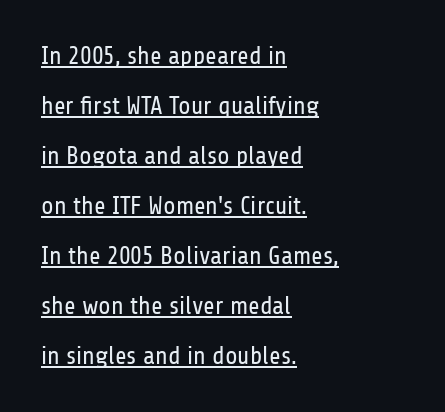
{"italic": "no", "bold": "no", "underline": "yes", "align": "left", "line_spacing": "loose", "line_spacing_ratio": 2.0, "letter_spacing": "normal", "letter_spacing_em": 0.0, "glyph_px": 25}
